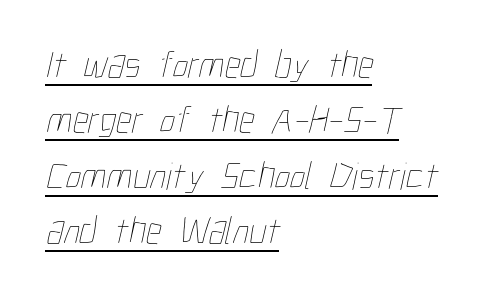
Q: Is the text bold? A: No.
Q: Is the text underlined? A: Yes.
Q: How is the paragraph aligned? A: Left-aligned.
Q: Is the spacing between letters normal or unusually wide? A: Normal.
Q: Is the spacing between lines tight, normal or loose? A: Normal.
Q: Width (condensed, normal, or wide)? A: Condensed.
Q: Stroke contrast? A: Low.
Q: x-height? A: Medium.
Q: Monospaced? A: No.
